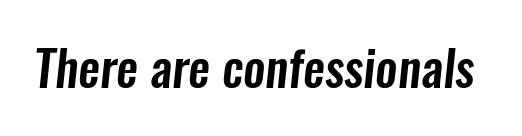
{"serif": "no", "width": "condensed", "stroke_contrast": "low", "x_height": "medium", "monospaced": "no", "underline": "no", "letter_spacing": "normal", "letter_spacing_em": 0.0, "glyph_px": 49}
